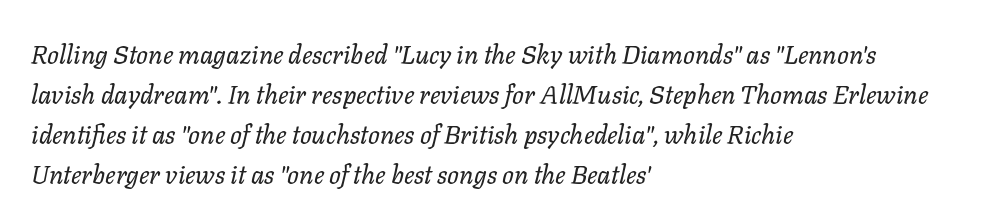
Q: Is the text bold? A: No.
Q: Is the text italic (slanted)? A: Yes, it leans right by about 11 degrees.
Q: Is the text underlined? A: No.
Q: How is the paragraph aligned? A: Left-aligned.
Q: Is the spacing between letters normal or unusually wide? A: Normal.
Q: Is the spacing between lines tight, normal or loose? A: Normal.
